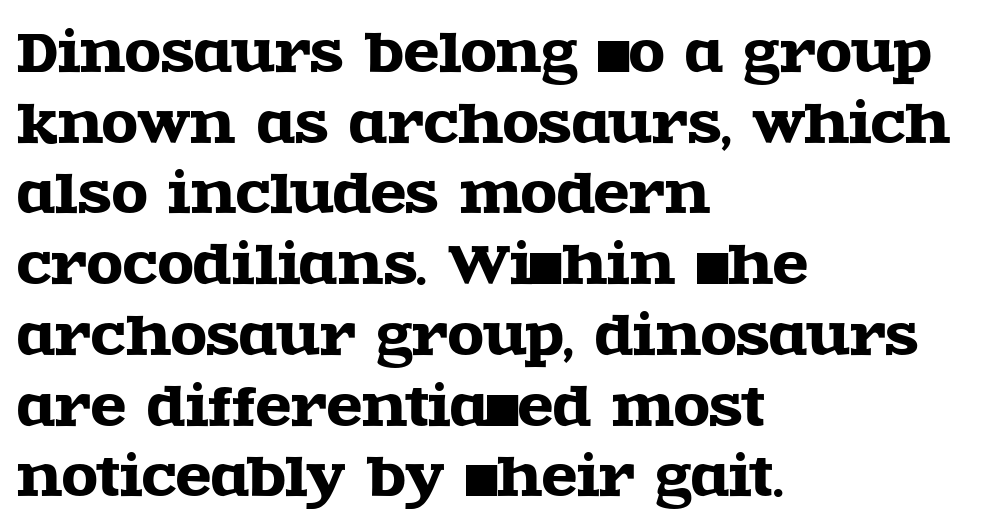
{"serif": "yes", "italic": "no", "width": "wide", "x_height": "large", "monospaced": "no", "underline": "no", "align": "left", "line_spacing": "normal", "line_spacing_ratio": 1.36, "letter_spacing": "normal", "letter_spacing_em": 0.0, "glyph_px": 52}
